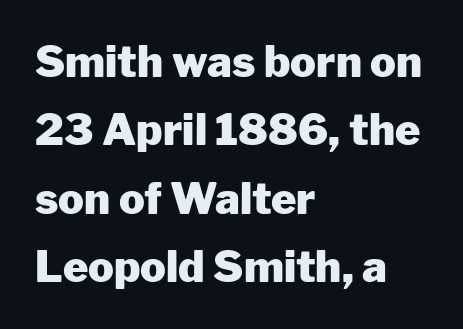
Q: Is the text bold? A: Yes.
Q: Is the text italic (slanted)? A: No, it is upright.
Q: Is the typeface a serif or a sans-serif typeface? A: Sans-serif.
Q: Is the text underlined? A: No.
Q: How is the paragraph aligned? A: Left-aligned.
Q: Is the spacing between letters normal or unusually wide? A: Normal.
Q: Is the spacing between lines tight, normal or loose? A: Normal.
Q: Width (condensed, normal, or wide)? A: Normal.
Q: Stroke contrast? A: Low.
Q: x-height? A: Medium.
Q: Monospaced? A: No.
